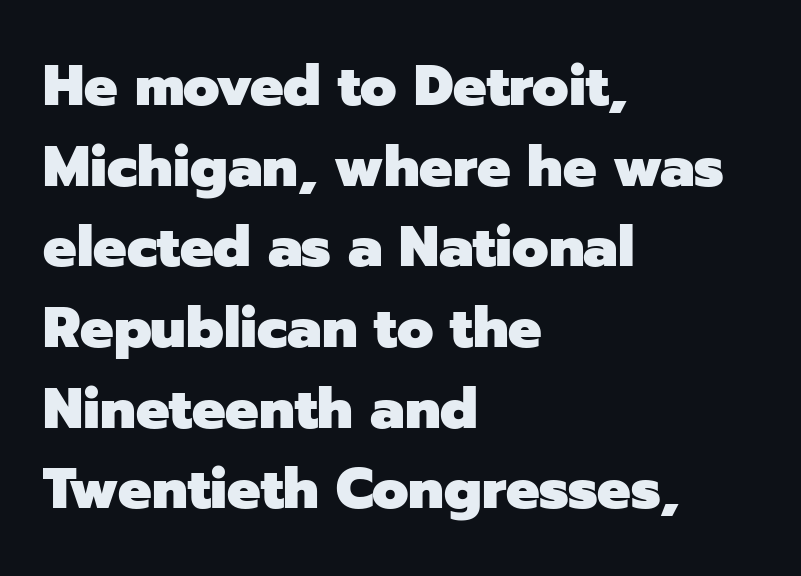
Q: Is the text bold? A: Yes.
Q: Is the text italic (slanted)? A: No, it is upright.
Q: Is the typeface a serif or a sans-serif typeface? A: Sans-serif.
Q: Is the text underlined? A: No.
Q: How is the paragraph aligned? A: Left-aligned.
Q: Is the spacing between letters normal or unusually wide? A: Normal.
Q: Is the spacing between lines tight, normal or loose? A: Normal.
Q: Width (condensed, normal, or wide)? A: Normal.
Q: Stroke contrast? A: Low.
Q: x-height? A: Medium.
Q: Monospaced? A: No.
